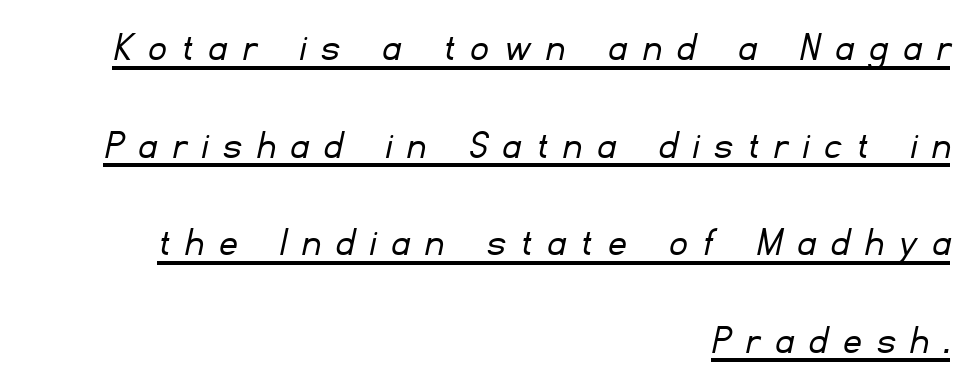
{"serif": "no", "bold": "no", "weight": "light", "width": "normal", "stroke_contrast": "low", "x_height": "small", "monospaced": "no", "underline": "yes", "align": "right", "line_spacing": "loose", "line_spacing_ratio": 2.27, "letter_spacing": "wide", "letter_spacing_em": 0.38, "glyph_px": 43}
